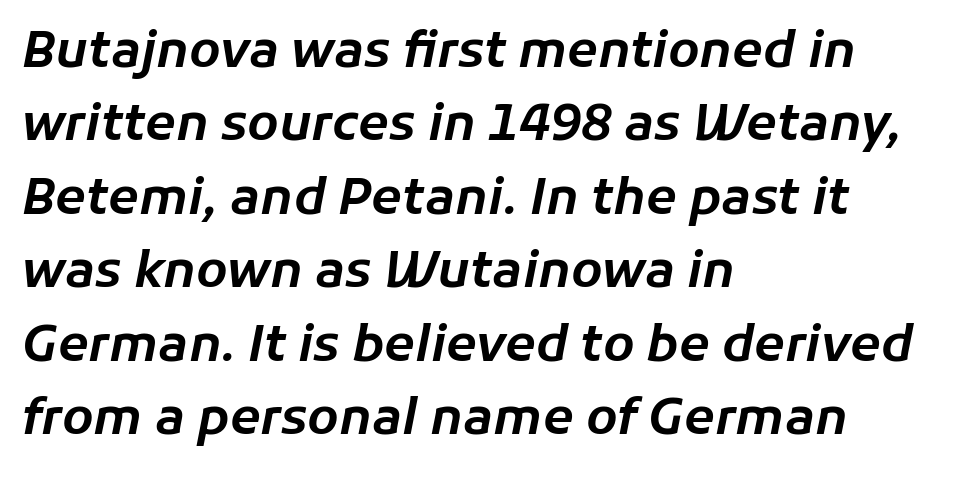
{"italic": "yes", "lean": "right", "slant_degrees": 11, "width": "normal", "stroke_contrast": "low", "x_height": "medium", "monospaced": "no", "underline": "no", "align": "left", "line_spacing": "normal", "line_spacing_ratio": 1.47, "letter_spacing": "normal", "letter_spacing_em": 0.0, "glyph_px": 50}
